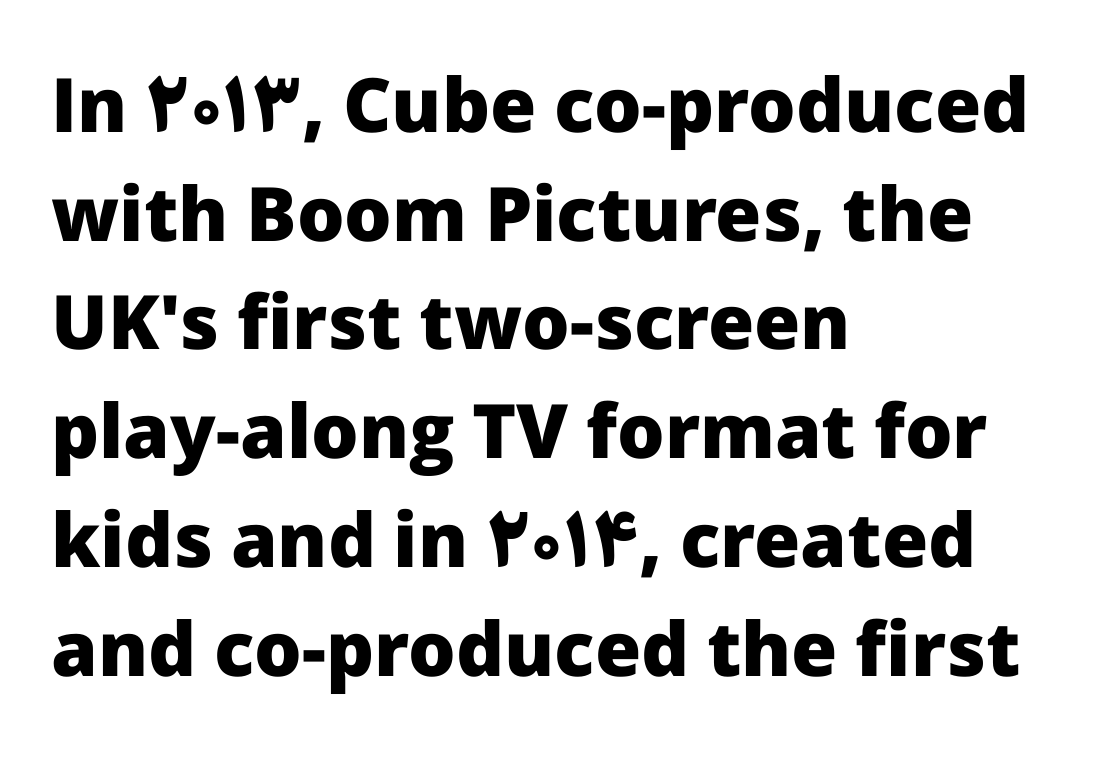
The image shows 75 px heavy sans-serif type, upright; set left-aligned, normal line spacing (1.45x), normal letter spacing, not underlined; low stroke contrast and a medium x-height.
